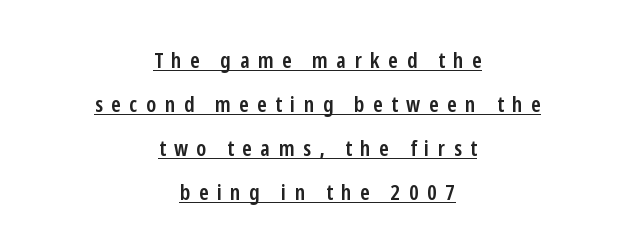
The image shows 22 px text type, upright; set centered, loose line spacing (2.0x), unusually wide letter spacing (+0.39 em), underlined.
